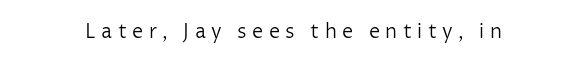
{"italic": "no", "bold": "no", "underline": "no", "letter_spacing": "wide", "letter_spacing_em": 0.27, "glyph_px": 20}
